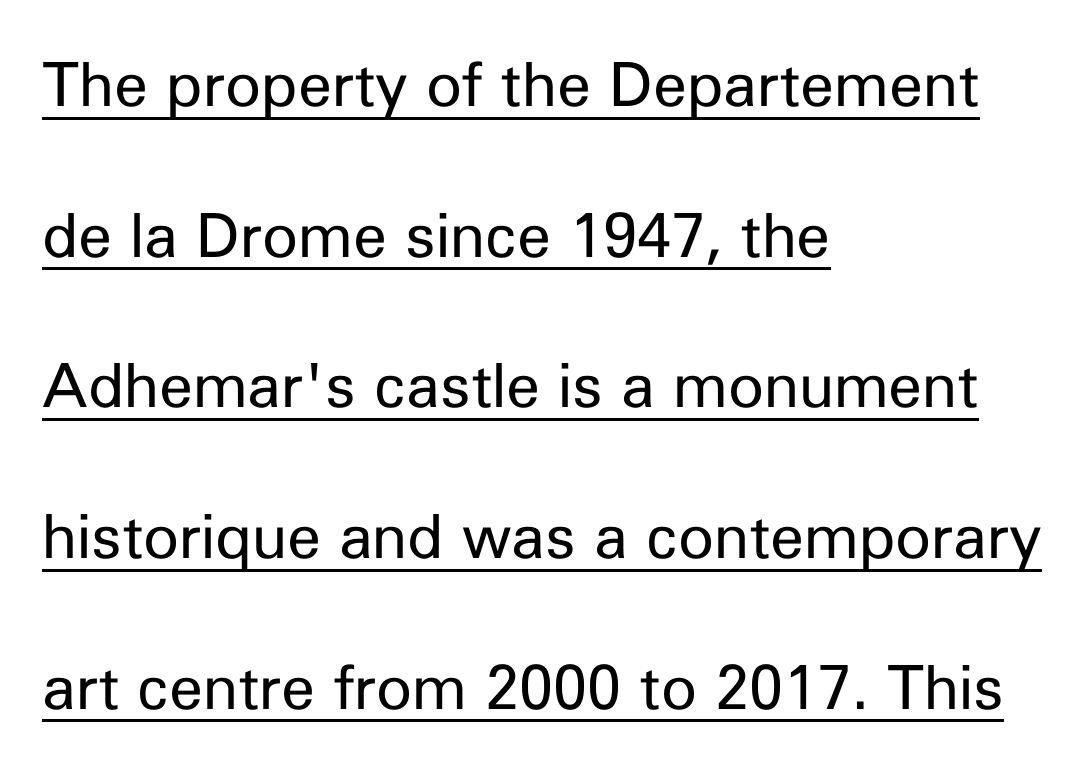
The letters look calm and open, with moderate or lighter stems. Underlining? Definitely there. Notice how the passage keeps a crisp vertical edge on the left only. Unlike a traditional serif, this face leaves its strokes unadorned. This sample trades compactness for vertical openness between lines. Italic? Not at all — the glyphs are vertical.
